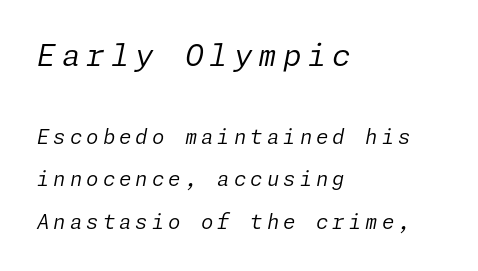
The space between consecutive lines is lavish. Is the lower block the larger one? No — the upper block carries the bigger type. A typesetter would call this heavily tracked-out type. Characters are canted at an angle relative to the baseline's perpendicular. The font sits on the lighter half of the weight spectrum, regular included. The paragraph shown leans on its left margin.
